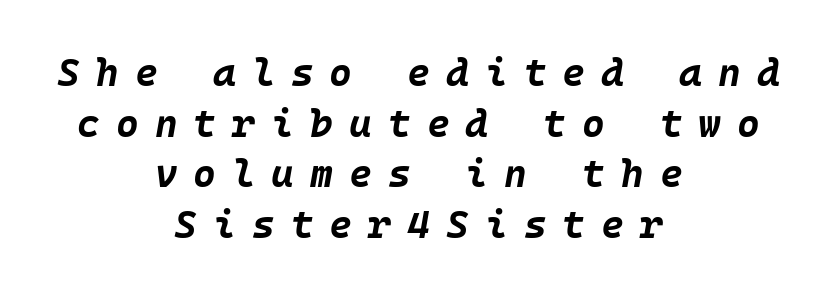
The rendering inserts visible extra space after every character. Only glyphs here, with clear space below each row. Emphasis-style slanted type is in use. The rows are spaced the way most documents space them. The lines in this sample share a center point and differ in where they start and stop. The passage shown is emphatically bold.
